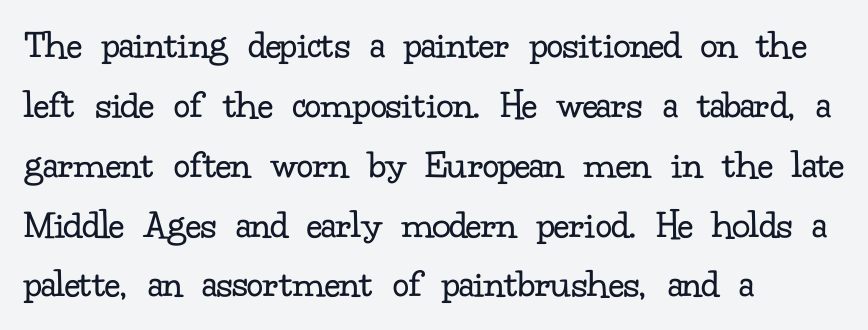
Q: Is the text bold? A: No.
Q: Is the text italic (slanted)? A: No, it is upright.
Q: Is the typeface a serif or a sans-serif typeface? A: Serif.
Q: Is the text underlined? A: No.
Q: How is the paragraph aligned? A: Left-aligned.
Q: Is the spacing between letters normal or unusually wide? A: Normal.
Q: Is the spacing between lines tight, normal or loose? A: Normal.
Q: Width (condensed, normal, or wide)? A: Normal.
Q: Stroke contrast? A: Low.
Q: x-height? A: Small.
Q: Monospaced? A: No.
